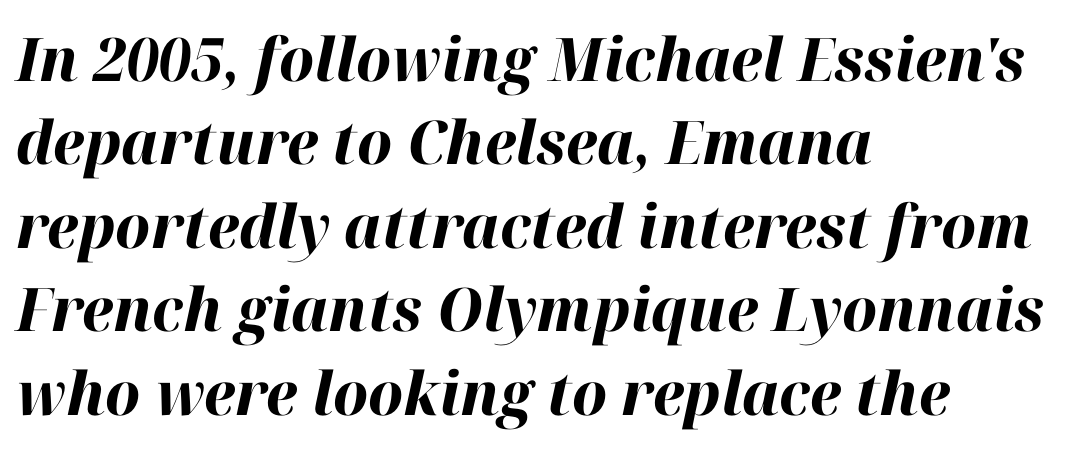
The image shows 60 px bold type, italic (leaning right); set left-aligned, normal line spacing (1.39x), normal letter spacing, not underlined; high stroke contrast and a medium x-height.
